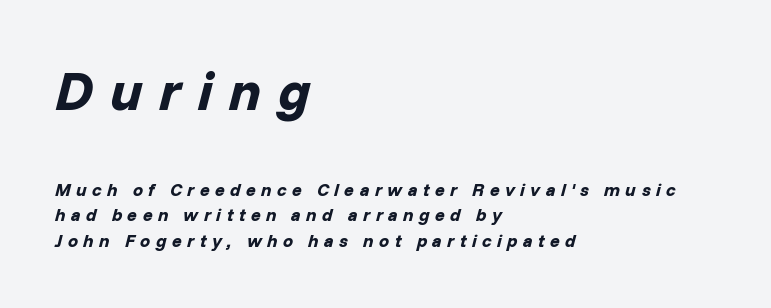
{"italic": "yes", "lean": "right", "slant_degrees": 14, "bold": "yes", "weight": "bold", "width": "normal", "stroke_contrast": "low", "x_height": "medium", "monospaced": "no", "underline": "no", "align": "left", "line_spacing": "normal", "line_spacing_ratio": 1.43, "letter_spacing": "wide", "letter_spacing_em": 0.3, "larger_block": "first", "size_ratio": 3.06, "glyph_px": 55}
